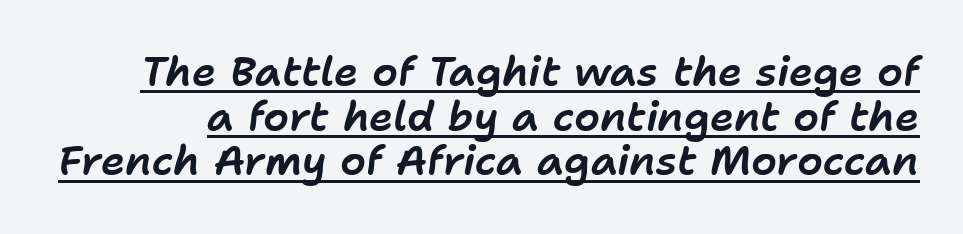
Q: Is the text italic (slanted)? A: Yes, it leans right by about 11 degrees.
Q: Is the text underlined? A: Yes.
Q: Is the spacing between letters normal or unusually wide? A: Normal.
Q: Is the spacing between lines tight, normal or loose? A: Tight.
Q: Width (condensed, normal, or wide)? A: Normal.
Q: Stroke contrast? A: Low.
Q: x-height? A: Medium.
Q: Monospaced? A: No.
